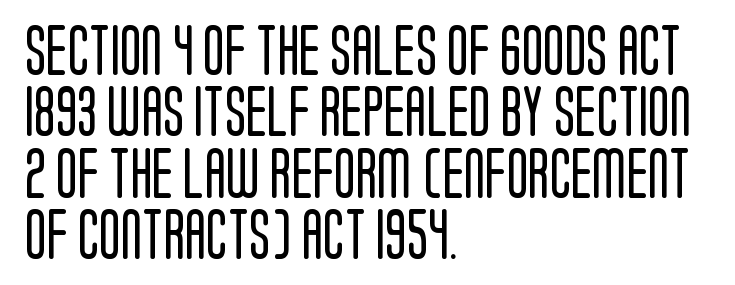
The image shows 50 px regular-weight, condensed sans-serif type, upright; set left-aligned, line spacing 1.23x, normal letter spacing, not underlined; low stroke contrast and a large x-height.
